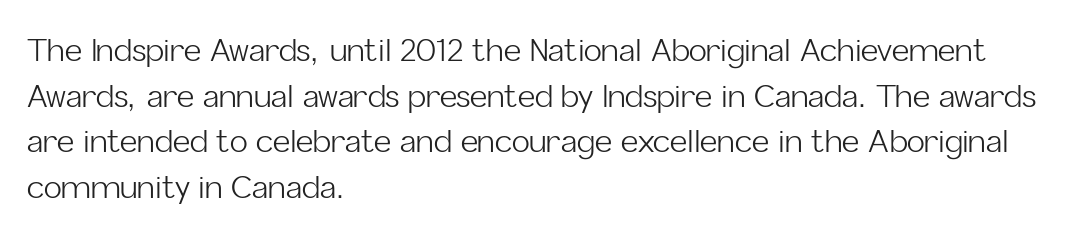
The image shows 30 px light sans-serif type, upright; set left-aligned, normal line spacing (1.52x), normal letter spacing, not underlined; low stroke contrast and a medium x-height.
